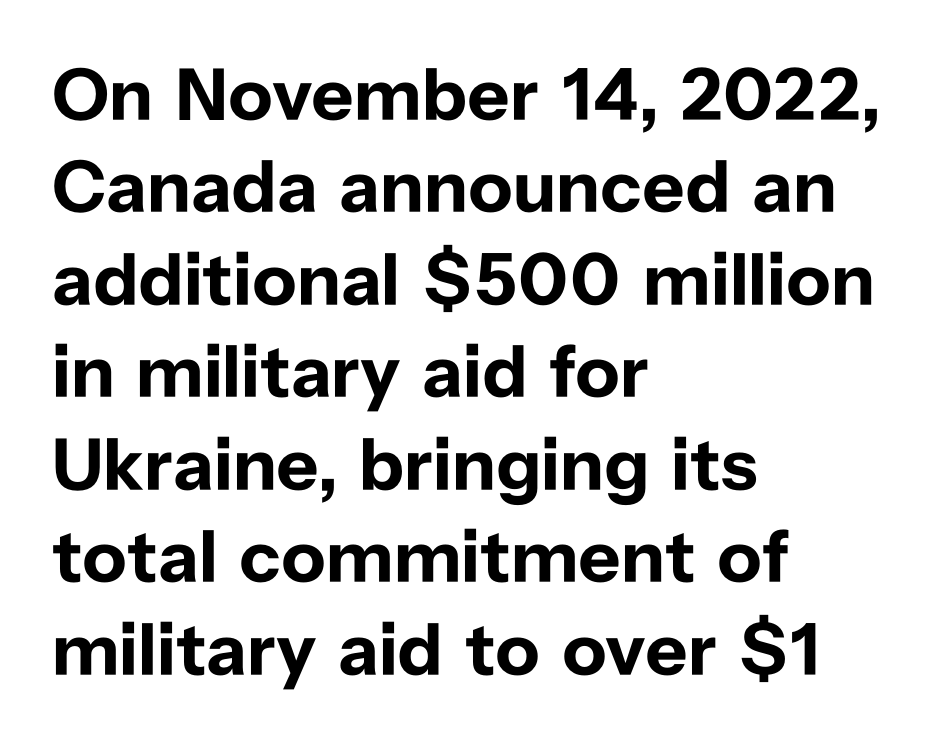
Q: Is the text bold? A: Yes.
Q: Is the text italic (slanted)? A: No, it is upright.
Q: Is the typeface a serif or a sans-serif typeface? A: Sans-serif.
Q: Is the text underlined? A: No.
Q: How is the paragraph aligned? A: Left-aligned.
Q: Is the spacing between letters normal or unusually wide? A: Normal.
Q: Is the spacing between lines tight, normal or loose? A: Normal.
Q: Width (condensed, normal, or wide)? A: Normal.
Q: Stroke contrast? A: Low.
Q: x-height? A: Medium.
Q: Monospaced? A: No.
